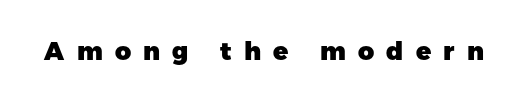
The image shows 25 px bold type, upright; set unusually wide letter spacing (+0.49 em), not underlined.
